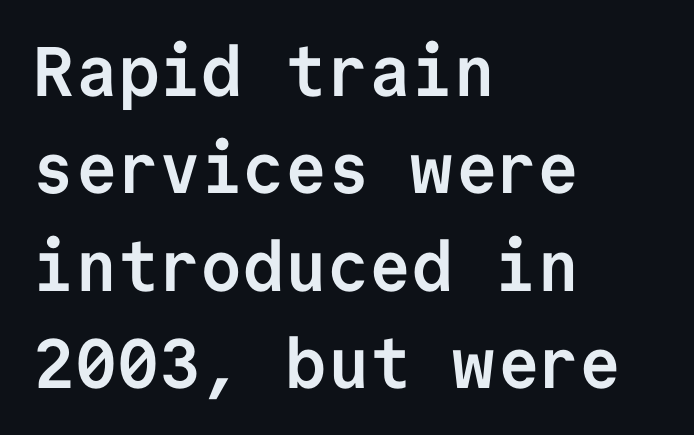
{"serif": "no", "italic": "no", "bold": "yes", "weight": "semibold", "width": "normal", "stroke_contrast": "low", "x_height": "medium", "monospaced": "yes", "underline": "no", "align": "left", "line_spacing": "normal", "line_spacing_ratio": 1.39, "letter_spacing": "normal", "letter_spacing_em": 0.0, "glyph_px": 70}
